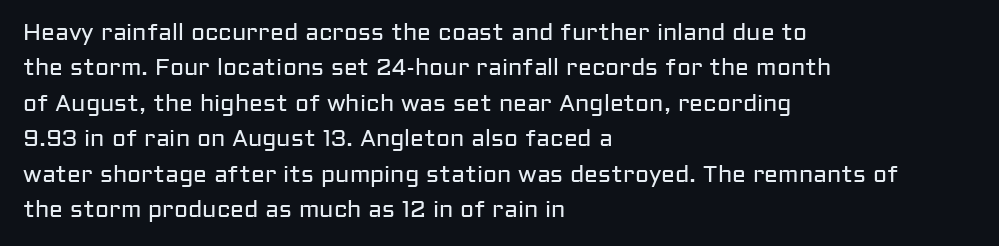
The face looks like a standard text weight, possibly lighter. Vertical strokes here are truly vertical. These lines keep a tight, regular rhythm from letter to letter. Leading matches the norm, producing a regular column. Left-aligned paragraph, ragged on the right. The space directly below the letters is spotless.
